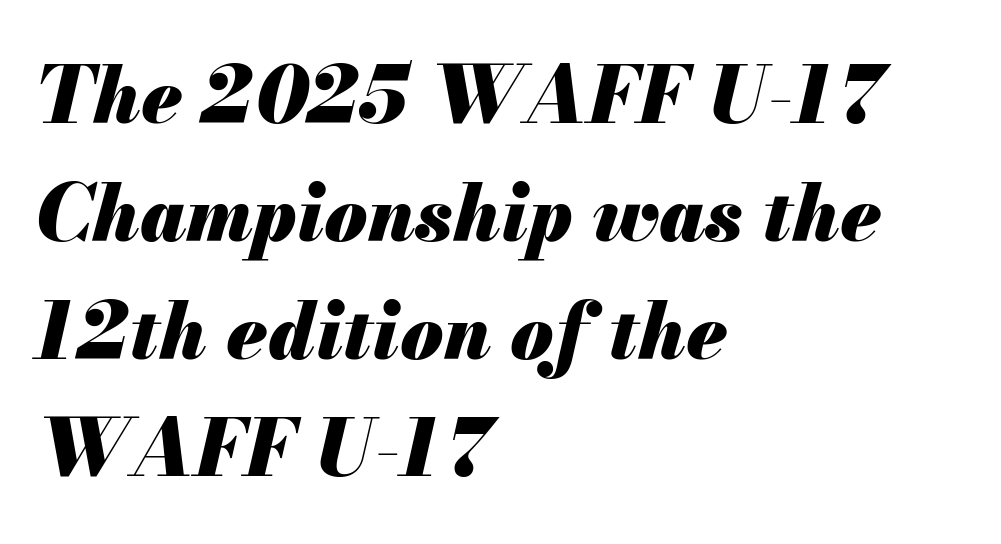
The image shows 78 px heavy type, italic (leaning right); set left-aligned, normal line spacing (1.51x), normal letter spacing, not underlined; medium stroke contrast and a small x-height.
